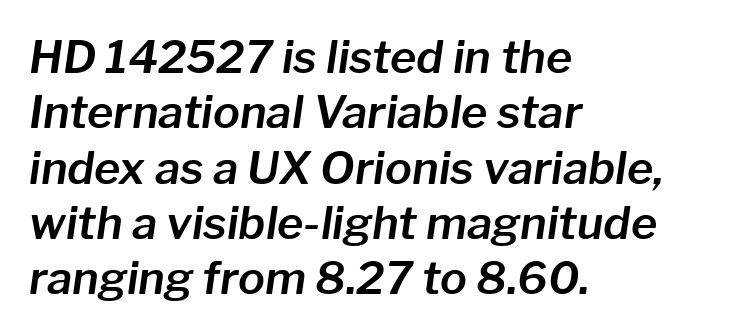
Glyph-to-glyph distance matches everyday printed text. Here the designer chose a conventional face with non-uniform glyph widths. It's the slanting kind of type. Visually the block forms a straight wall on the left and a jagged coastline on the right. The baseline area is clear.
